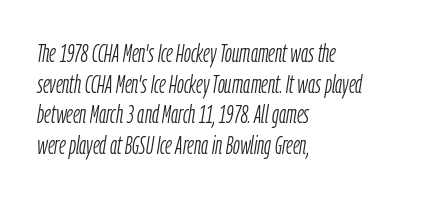
Inter-character spacing is left at the font's built-in metrics. Counters stay open thanks to moderate or lighter strokes. Notice how the passage keeps a crisp vertical edge on the left only. Clear beneath every line of the passage.
